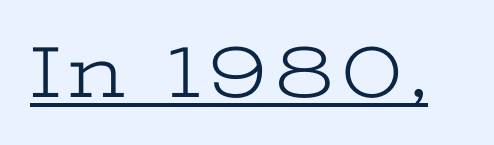
The image shows 74 px light, wide serif type, upright; set underlined; low stroke contrast and a medium x-height.
